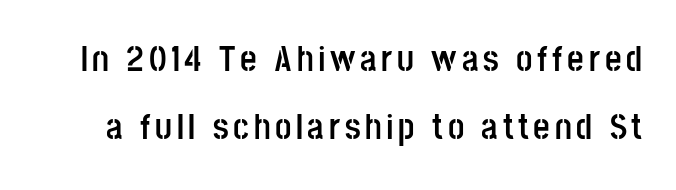
The image shows 36 px semibold, condensed sans-serif type, upright; set line spacing 1.88x, not underlined; low stroke contrast and a large x-height.
